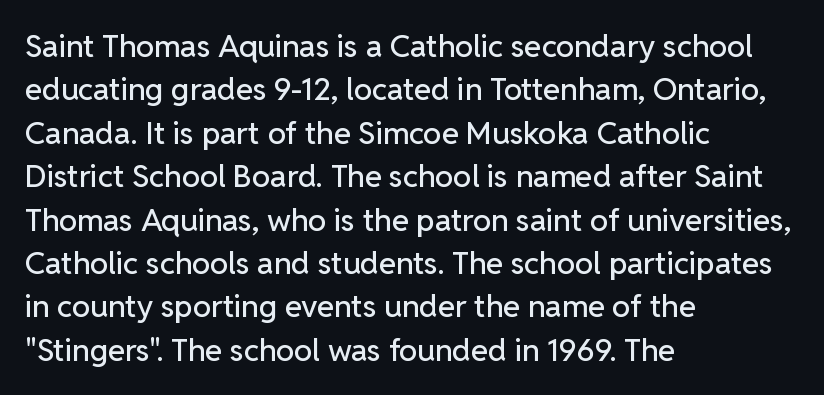
A roman cut, with each character standing at attention. The paragraph shown leans on its left margin. Check the space under the baseline: it is left empty. The face used here is proportionally spaced, like ordinary book or web type. The face used here is rendered with its standard letterfit. Compared with typical paragraphs, the rows here are spaced about the same.
